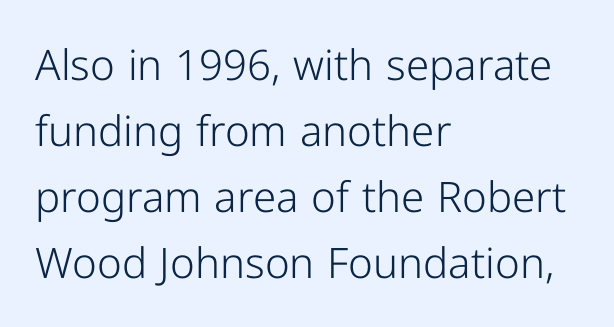
{"serif": "no", "italic": "no", "bold": "no", "weight": "light", "width": "normal", "stroke_contrast": "low", "x_height": "medium", "monospaced": "no", "underline": "no", "align": "left", "line_spacing": "normal", "line_spacing_ratio": 1.57, "letter_spacing": "normal", "letter_spacing_em": 0.0, "glyph_px": 42}
